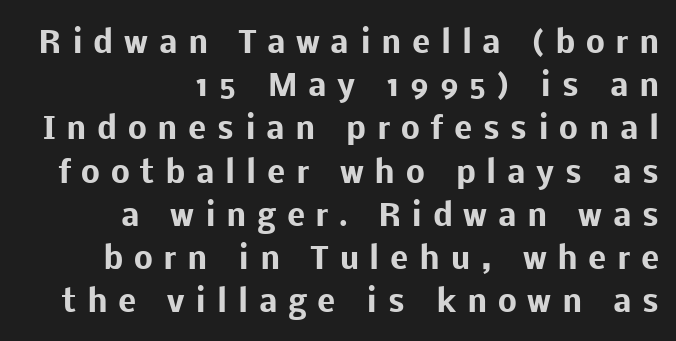
Q: Is the text bold? A: Yes.
Q: Is the text italic (slanted)? A: No, it is upright.
Q: Is the typeface a serif or a sans-serif typeface? A: Sans-serif.
Q: Is the text underlined? A: No.
Q: How is the paragraph aligned? A: Right-aligned.
Q: Is the spacing between letters normal or unusually wide? A: Unusually wide.
Q: Is the spacing between lines tight, normal or loose? A: Normal.
Q: Width (condensed, normal, or wide)? A: Normal.
Q: Stroke contrast? A: Low.
Q: x-height? A: Medium.
Q: Monospaced? A: No.
